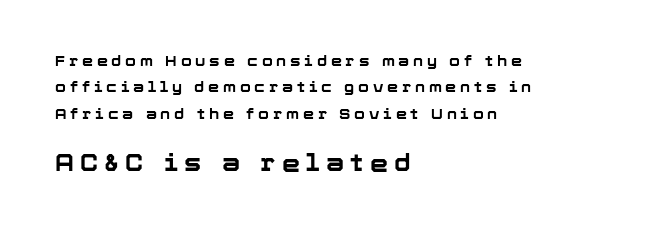
Q: Is the text bold? A: Yes.
Q: Is the text italic (slanted)? A: No, it is upright.
Q: Is the text underlined? A: No.
Q: How is the paragraph aligned? A: Left-aligned.
Q: Is the spacing between letters normal or unusually wide? A: Unusually wide.
Q: Which block of text is set in a larger size, the first (top) or the second (bottom)? A: The second (bottom) one.
